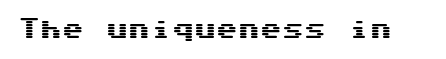
Q: Is the text italic (slanted)? A: No, it is upright.
Q: Is the text underlined? A: No.
Q: Is the spacing between letters normal or unusually wide? A: Normal.
